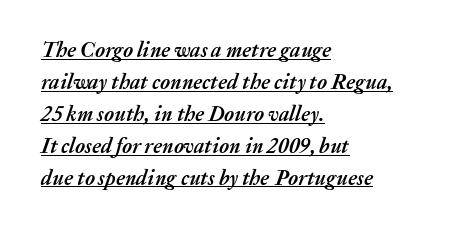
Q: Is the text bold? A: Yes.
Q: Is the text italic (slanted)? A: Yes, it leans right by about 20 degrees.
Q: Is the text underlined? A: Yes.
Q: How is the paragraph aligned? A: Left-aligned.
Q: Is the spacing between letters normal or unusually wide? A: Normal.
Q: Is the spacing between lines tight, normal or loose? A: Normal.
